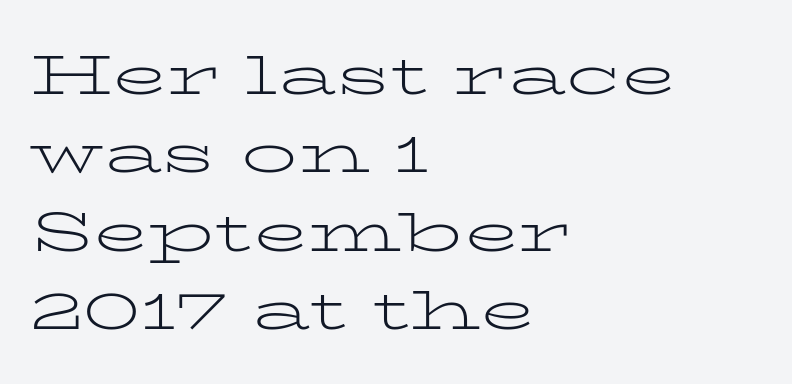
The image shows 56 px light, wide serif type, upright; set left-aligned, normal line spacing (1.4x), normal letter spacing, not underlined; low stroke contrast and a medium x-height.
